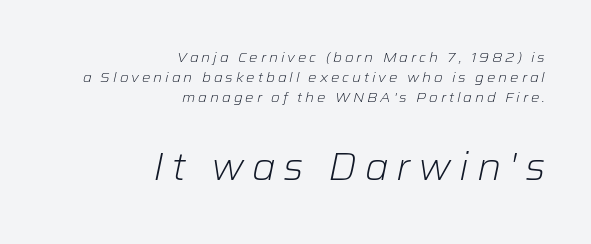
Q: Is the text bold? A: No.
Q: Is the text italic (slanted)? A: Yes, it leans right by about 12 degrees.
Q: Is the text underlined? A: No.
Q: How is the paragraph aligned? A: Right-aligned.
Q: Is the spacing between letters normal or unusually wide? A: Unusually wide.
Q: Is the spacing between lines tight, normal or loose? A: Normal.
Q: Which block of text is set in a larger size, the first (top) or the second (bottom)? A: The second (bottom) one.
Q: Width (condensed, normal, or wide)? A: Normal.
Q: Stroke contrast? A: Low.
Q: x-height? A: Medium.
Q: Monospaced? A: No.
